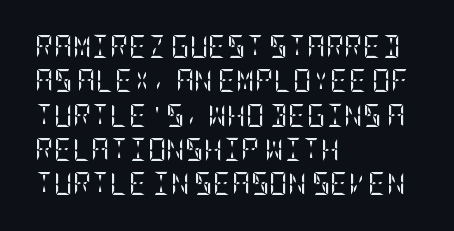
{"italic": "no", "bold": "no", "underline": "no", "align": "left", "line_spacing": "normal", "line_spacing_ratio": 1.49, "letter_spacing": "normal", "letter_spacing_em": 0.0, "glyph_px": 23}
